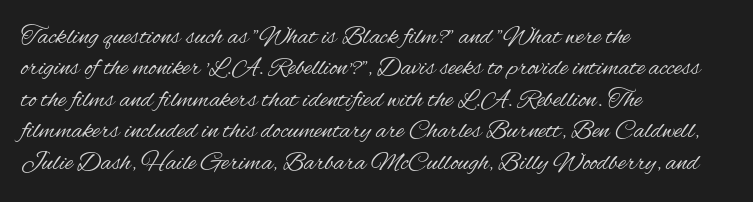
What stands out about the letter spacing? Nothing — it is the standard amount. The rendering anchors every line to the left-hand side. A light-to-regular cut is what we see here.
